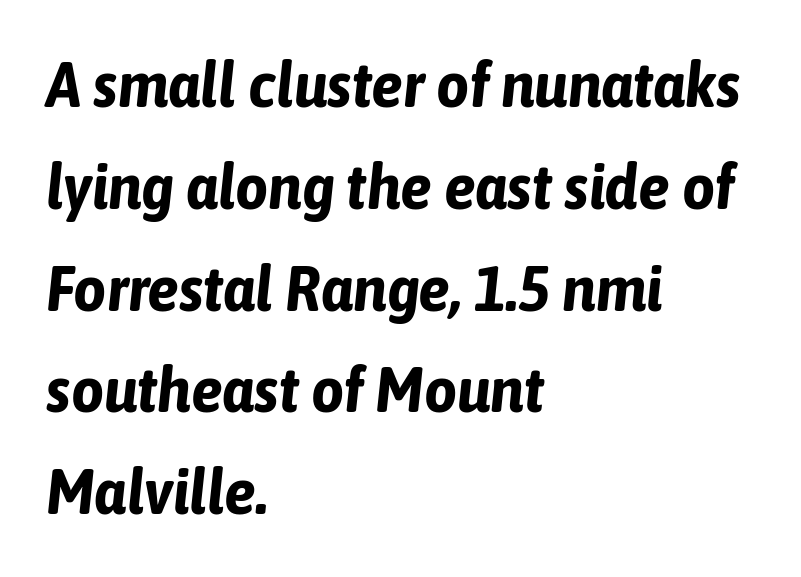
The vertical gap from one line to the next is medium. Varying glyph widths throughout — classic text-font behaviour. Underlining? Definitely not there. Posture: slanted. Alignment: flush left. Characters follow at the spacing the type designer built in.
